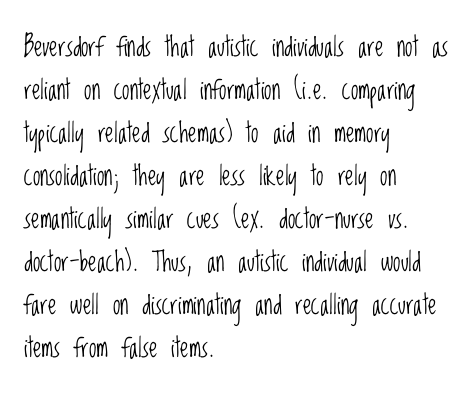
Line beginnings align vertically; line endings do not. Quick note: not italic, upright. No chunkiness to these letters — they're not bold. Default kerning and tracking; the words read as compact shapes.
